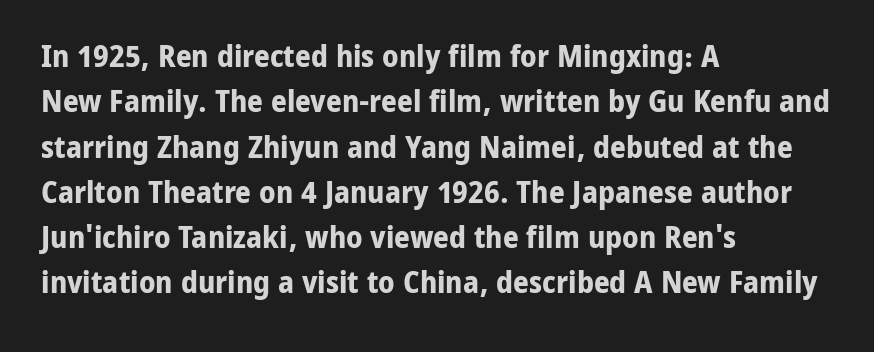
Q: Is the text bold? A: Yes.
Q: Is the text italic (slanted)? A: No, it is upright.
Q: Is the typeface a serif or a sans-serif typeface? A: Sans-serif.
Q: Is the text underlined? A: No.
Q: How is the paragraph aligned? A: Left-aligned.
Q: Is the spacing between letters normal or unusually wide? A: Normal.
Q: Is the spacing between lines tight, normal or loose? A: Normal.
Q: Width (condensed, normal, or wide)? A: Normal.
Q: Stroke contrast? A: Low.
Q: x-height? A: Medium.
Q: Monospaced? A: No.
